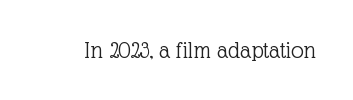
Q: Is the text bold? A: No.
Q: Is the text italic (slanted)? A: No, it is upright.
Q: Is the text underlined? A: No.
Q: Is the spacing between letters normal or unusually wide? A: Normal.
